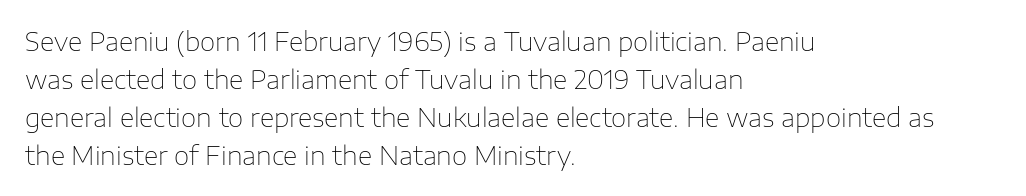
Q: Is the text bold? A: No.
Q: Is the text italic (slanted)? A: No, it is upright.
Q: Is the text underlined? A: No.
Q: How is the paragraph aligned? A: Left-aligned.
Q: Is the spacing between letters normal or unusually wide? A: Normal.
Q: Is the spacing between lines tight, normal or loose? A: Normal.
